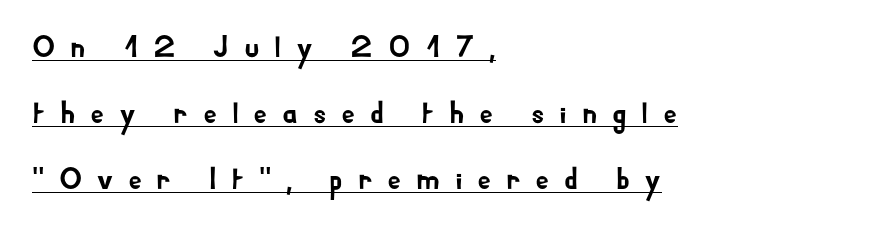
{"serif": "no", "italic": "no", "width": "normal", "stroke_contrast": "low", "x_height": "small", "monospaced": "no", "underline": "yes", "align": "left", "line_spacing": "loose", "line_spacing_ratio": 2.13, "letter_spacing": "wide", "letter_spacing_em": 0.47, "glyph_px": 31}
